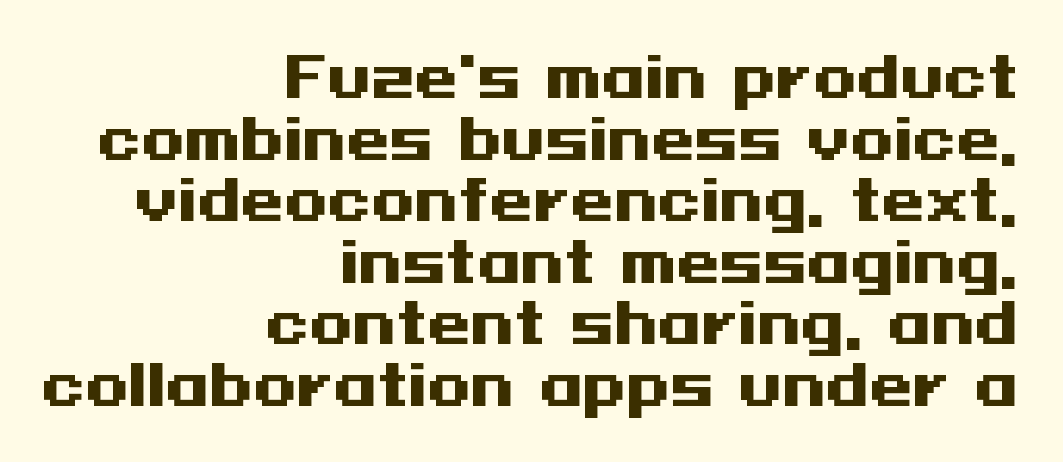
Q: Is the text bold? A: Yes.
Q: Is the text italic (slanted)? A: No, it is upright.
Q: Is the typeface a serif or a sans-serif typeface? A: Sans-serif.
Q: Is the text underlined? A: No.
Q: How is the paragraph aligned? A: Right-aligned.
Q: Is the spacing between letters normal or unusually wide? A: Normal.
Q: Is the spacing between lines tight, normal or loose? A: Tight.
Q: Width (condensed, normal, or wide)? A: Wide.
Q: Stroke contrast? A: Medium.
Q: x-height? A: Medium.
